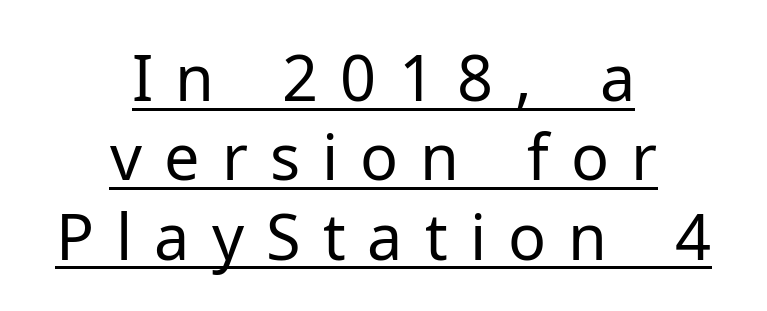
Line spacing here is normal. Unlike a traditional serif, this face leaves its strokes unadorned. These lines are rendered in a variable-pitch font. Is the stroke heavy? The answer is a plain regular-or-lighter. In terms of posture, this sample is upright. The passage is arranged like a title page — every line centered.
